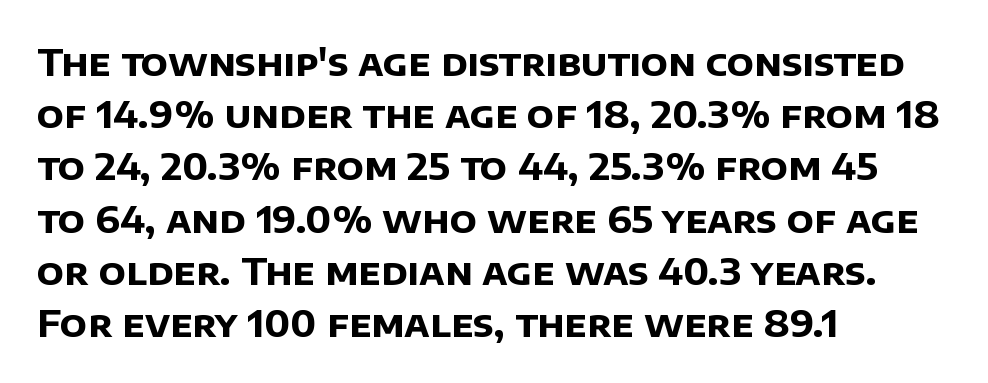
Q: Is the text bold? A: Yes.
Q: Is the typeface a serif or a sans-serif typeface? A: Sans-serif.
Q: Is the text underlined? A: No.
Q: How is the paragraph aligned? A: Left-aligned.
Q: Is the spacing between letters normal or unusually wide? A: Normal.
Q: Is the spacing between lines tight, normal or loose? A: Normal.
Q: Width (condensed, normal, or wide)? A: Normal.
Q: Stroke contrast? A: Low.
Q: x-height? A: Large.
Q: Monospaced? A: No.
